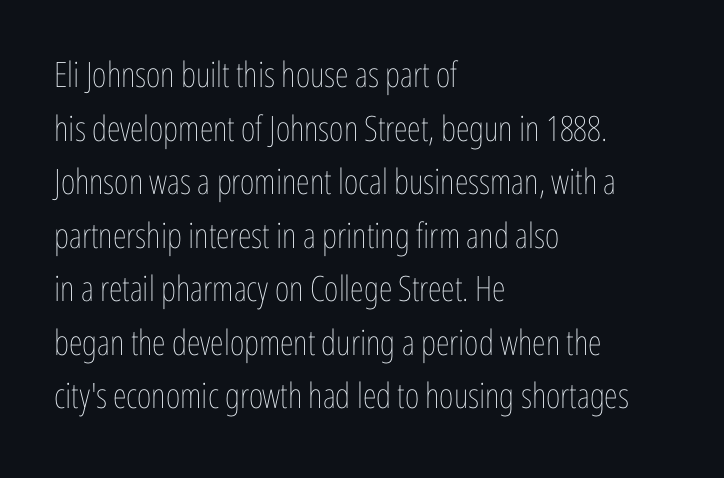
Q: Is the text bold? A: No.
Q: Is the text italic (slanted)? A: No, it is upright.
Q: Is the text underlined? A: No.
Q: How is the paragraph aligned? A: Left-aligned.
Q: Is the spacing between letters normal or unusually wide? A: Normal.
Q: Is the spacing between lines tight, normal or loose? A: Normal.
Q: Width (condensed, normal, or wide)? A: Condensed.
Q: Stroke contrast? A: Low.
Q: x-height? A: Medium.
Q: Monospaced? A: No.
